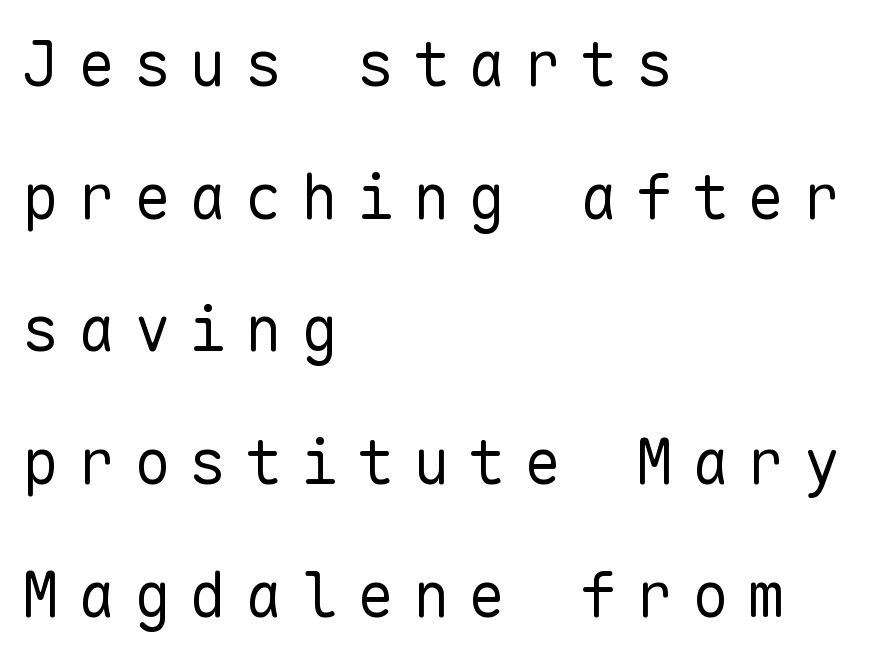
The image shows 62 px regular-weight sans-serif type, upright, monospaced; set left-aligned, loose line spacing (2.14x), unusually wide letter spacing (+0.3 em), not underlined; low stroke contrast and a medium x-height.
